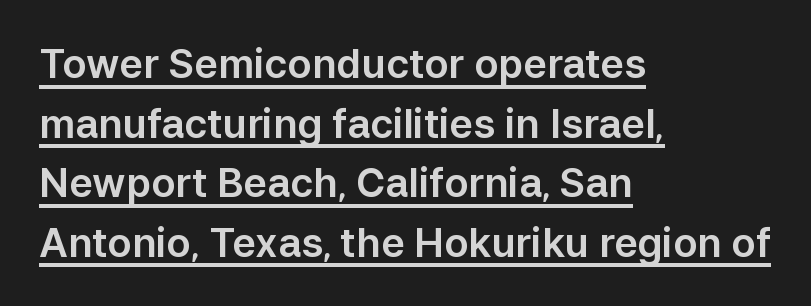
The image shows 40 px sans-serif type, upright; set left-aligned, normal line spacing (1.49x), normal letter spacing, underlined; low stroke contrast and a medium x-height.
